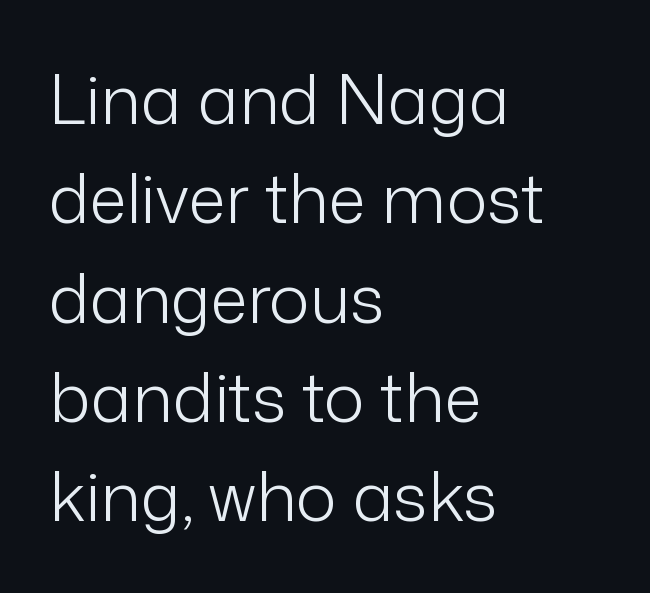
The image shows 68 px light sans-serif type, upright; set left-aligned, normal line spacing (1.46x), normal letter spacing, not underlined; low stroke contrast and a medium x-height.
